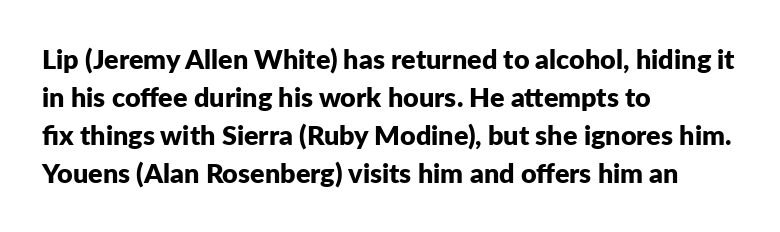
Q: Is the text bold? A: Yes.
Q: Is the text italic (slanted)? A: No, it is upright.
Q: Is the text underlined? A: No.
Q: How is the paragraph aligned? A: Left-aligned.
Q: Is the spacing between letters normal or unusually wide? A: Normal.
Q: Is the spacing between lines tight, normal or loose? A: Normal.
